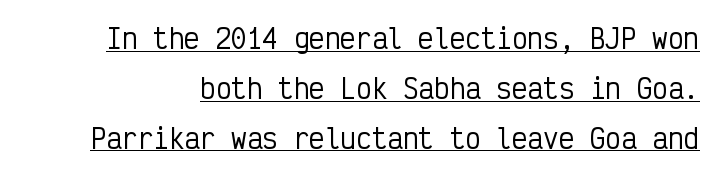
The image shows 26 px text type, upright; set loose line spacing (1.92x), normal letter spacing, underlined.
